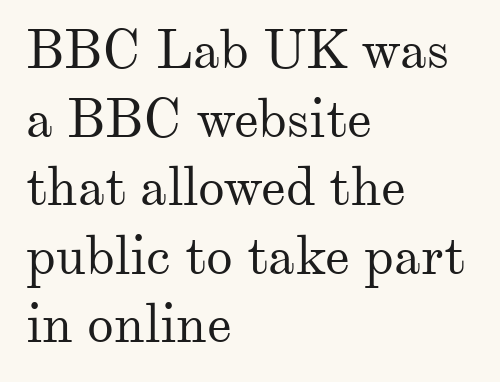
{"serif": "yes", "italic": "no", "bold": "no", "weight": "regular", "width": "normal", "stroke_contrast": "medium", "x_height": "small", "monospaced": "no", "underline": "no", "align": "left", "line_spacing": "normal", "line_spacing_ratio": 1.27, "letter_spacing": "normal", "letter_spacing_em": 0.0, "glyph_px": 54}
